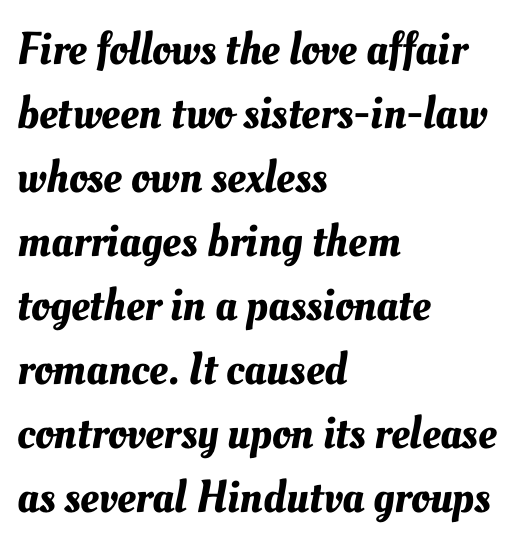
The image shows 46 px text type; set left-aligned, normal line spacing (1.39x), normal letter spacing, not underlined; medium stroke contrast and a small x-height.
